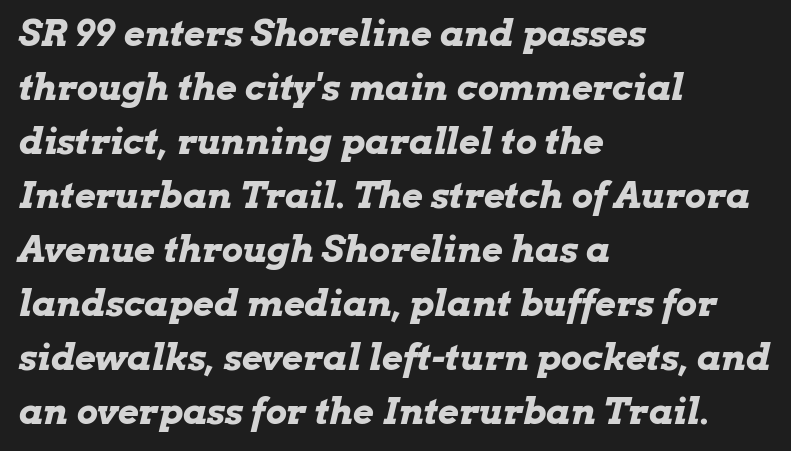
Q: Is the text bold? A: Yes.
Q: Is the text italic (slanted)? A: Yes, it leans right by about 13 degrees.
Q: Is the text underlined? A: No.
Q: How is the paragraph aligned? A: Left-aligned.
Q: Is the spacing between letters normal or unusually wide? A: Normal.
Q: Is the spacing between lines tight, normal or loose? A: Normal.
Q: Width (condensed, normal, or wide)? A: Wide.
Q: Stroke contrast? A: Low.
Q: x-height? A: Medium.
Q: Monospaced? A: No.
